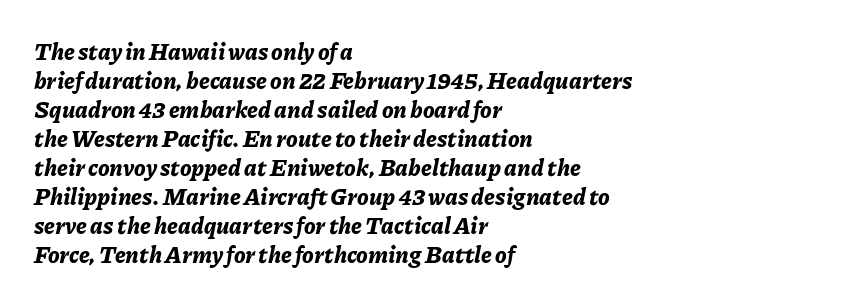
Characters are canted at an angle relative to the baseline's perpendicular. The rendering uses a moderate line-height, typical for paragraphs. Caption: standard tracking, unaltered. Its strokes are broad and dark, the hallmark of bold type. If you drew a ruler down the left edge, every line would touch it.
